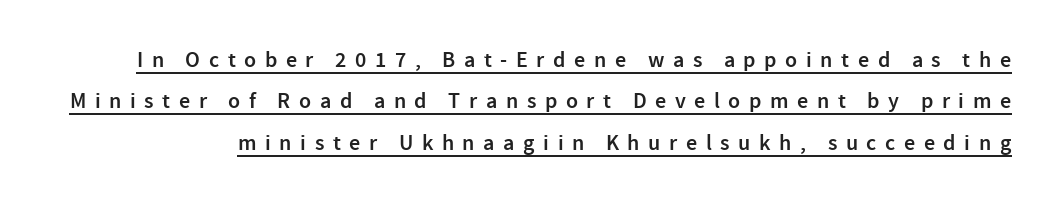
{"italic": "no", "bold": "semi", "underline": "yes", "line_spacing_ratio": 1.88, "letter_spacing": "wide", "letter_spacing_em": 0.39, "glyph_px": 22}
